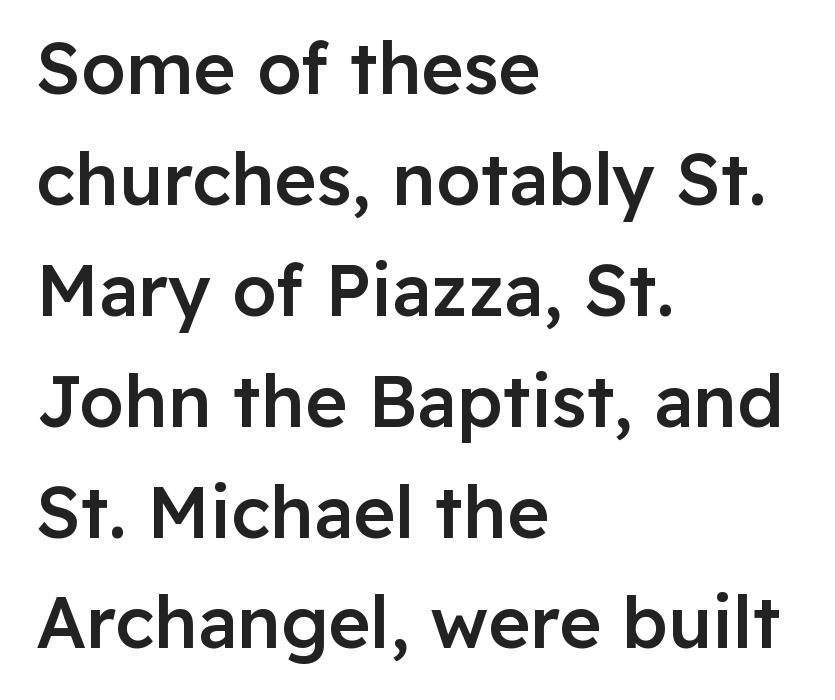
{"serif": "no", "italic": "no", "bold": "semi", "weight": "semibold", "width": "normal", "stroke_contrast": "low", "x_height": "medium", "monospaced": "no", "underline": "no", "align": "left", "line_spacing": "normal", "line_spacing_ratio": 1.54, "letter_spacing": "normal", "letter_spacing_em": 0.0, "glyph_px": 72}
